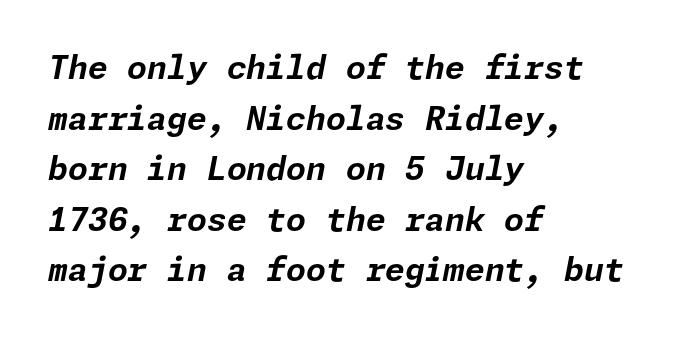
Summary of weight: heavy, a full bold. Every row of glyphs begins at an identical x-position on the left. Caption: standard tracking, unaltered. This is oblique type, the kind used for emphasis or titles. Plain, unruled lines of type. Vertically, the passage feels balanced, rows spaced as you'd expect.
